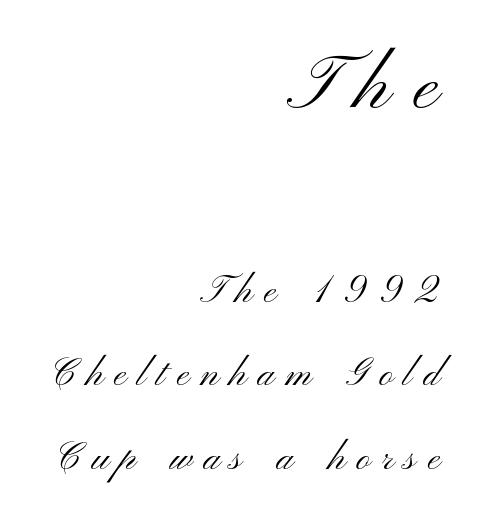
The image shows 76 px light, wide sans-serif type; set right-aligned, loose line spacing (2.19x), unusually wide letter spacing (+0.29 em), not underlined; the first (top) block is 2.0x larger; medium stroke contrast and a small x-height.
